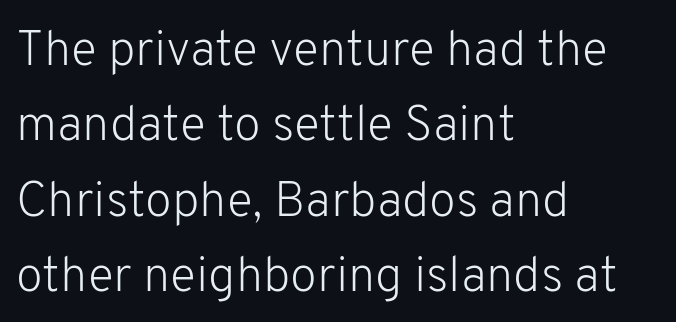
The axis of the letterforms is exactly vertical. Stem width sits at or under what a default text font uses. Normally led — the rows are evenly, conventionally spaced. These lines are composed in type without serifs. Nobody touched the tracking dial on this one.
